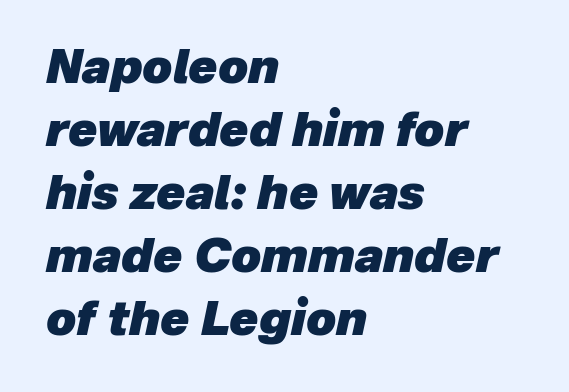
Q: Is the text bold? A: Yes.
Q: Is the text italic (slanted)? A: Yes, it leans right by about 12 degrees.
Q: Is the text underlined? A: No.
Q: How is the paragraph aligned? A: Left-aligned.
Q: Is the spacing between letters normal or unusually wide? A: Normal.
Q: Is the spacing between lines tight, normal or loose? A: Normal.
Q: Width (condensed, normal, or wide)? A: Normal.
Q: Stroke contrast? A: Low.
Q: x-height? A: Medium.
Q: Monospaced? A: No.
